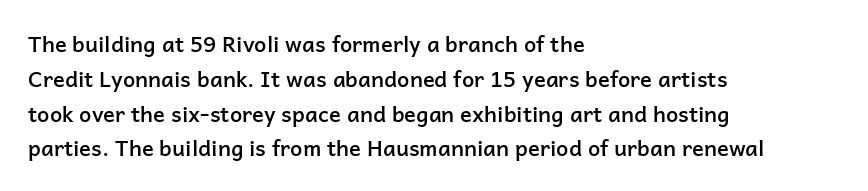
{"italic": "no", "bold": "semi", "underline": "no", "align": "left", "line_spacing": "normal", "line_spacing_ratio": 1.58, "letter_spacing": "normal", "letter_spacing_em": 0.0, "glyph_px": 22}
